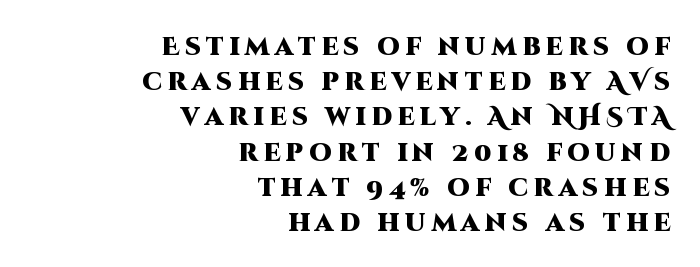
{"italic": "no", "bold": "yes", "underline": "no", "align": "right", "line_spacing": "normal", "line_spacing_ratio": 1.41, "letter_spacing": "wide", "letter_spacing_em": 0.22, "glyph_px": 25}
